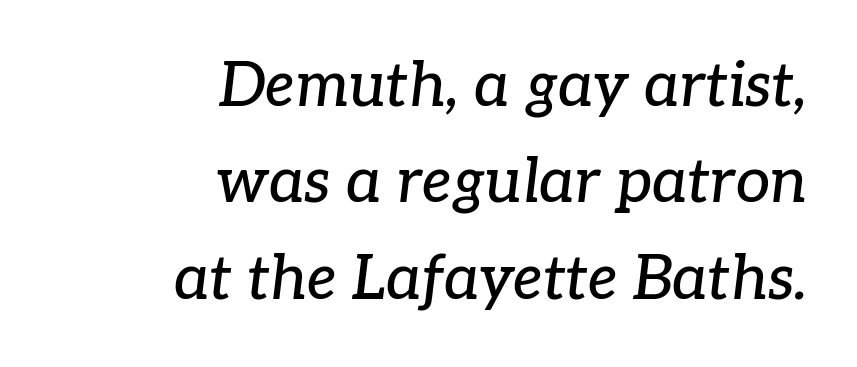
The image shows 61 px serif type, italic (leaning right); set right-aligned, normal line spacing (1.58x), normal letter spacing, not underlined; low stroke contrast and a medium x-height.
